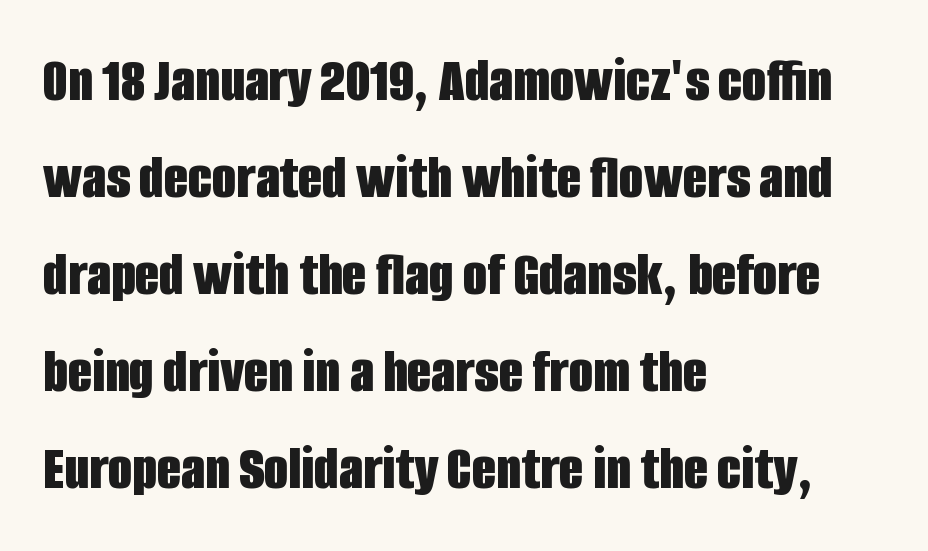
The specimen reads as upright at a glance. The lines are quadded left. Are there feet on the stems? There aren't — it's a sans. The space beneath each line is pristine and unruled. The face used here is proportionally spaced, like ordinary book or web type.
